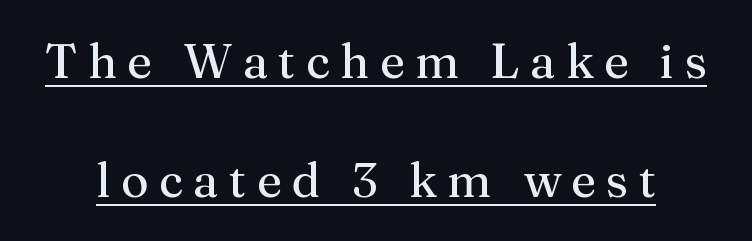
This block would shrink considerably if given ordinary leading; it's expanded now. Posture: upright roman. The gaps between neighbouring characters are conspicuously large. The passage shown is underscored from start to finish. Heaviness? Minimal to ordinary, like unemphasized prose. These lines are rendered in a variable-pitch font.
